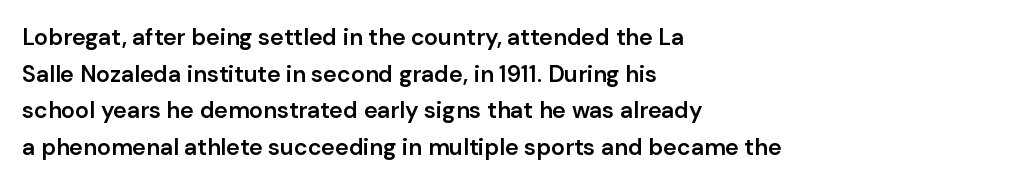
The type is set solid horizontally, with unmodified tracking. Visually the block forms a straight wall on the left and a jagged coastline on the right. Does the lettering tilt? It doesn't — this is upright. Baseline-to-baseline distance is the conventional proportion of letter height. Anything drawn beneath the words? Only blank space.
